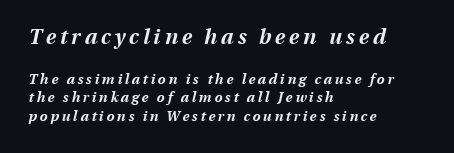
The image shows 21 px bold type, italic (leaning right); set left-aligned, normal line spacing (1.33x), not underlined; the first (top) block is 1.5x larger.
